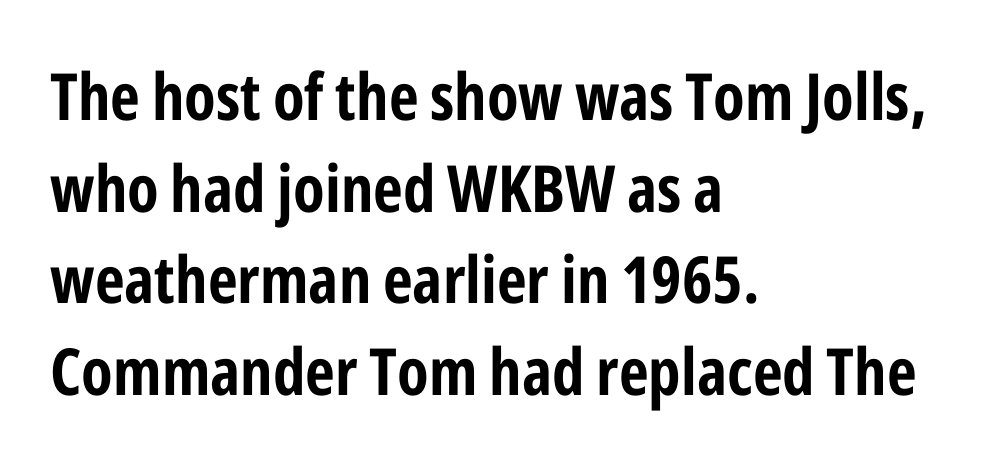
{"serif": "no", "italic": "no", "bold": "yes", "weight": "bold", "width": "condensed", "stroke_contrast": "low", "x_height": "medium", "monospaced": "no", "underline": "no", "align": "left", "line_spacing": "normal", "line_spacing_ratio": 1.41, "letter_spacing": "normal", "letter_spacing_em": 0.0, "glyph_px": 65}
